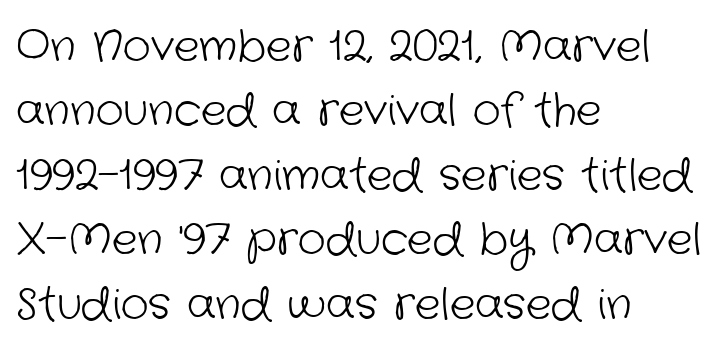
{"serif": "no", "bold": "no", "weight": "light", "width": "normal", "stroke_contrast": "low", "x_height": "medium", "monospaced": "no", "underline": "no", "align": "left", "line_spacing": "normal", "line_spacing_ratio": 1.5, "letter_spacing": "normal", "letter_spacing_em": 0.0, "glyph_px": 43}
